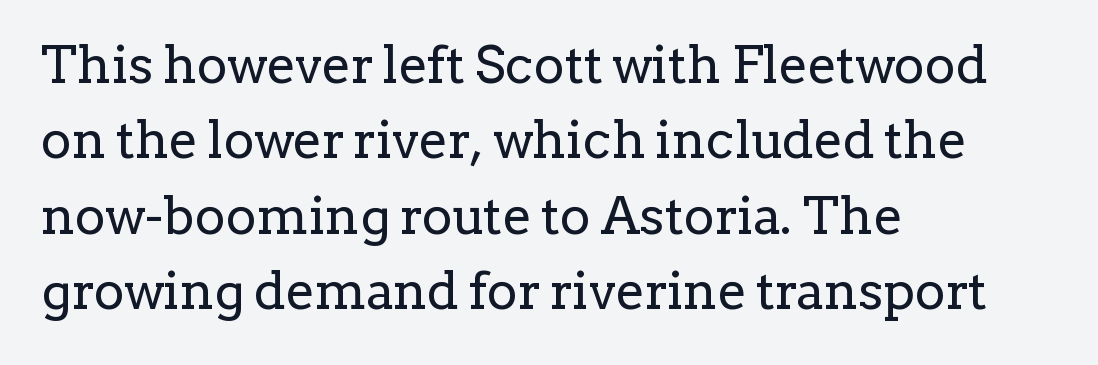
The image shows 52 px regular-weight serif type, upright; set left-aligned, normal line spacing (1.45x), normal letter spacing, not underlined; low stroke contrast and a medium x-height.
